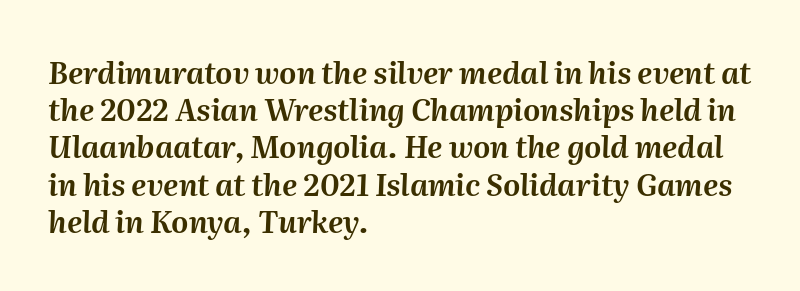
Is this a fixed-width face? No — the glyphs have proportional, varying widths. Quick note: underline off. These lines stack with their left ends in a neat column. The rendering keeps characters at their native spacing. An italicized treatment has been applied to the whole sample.
